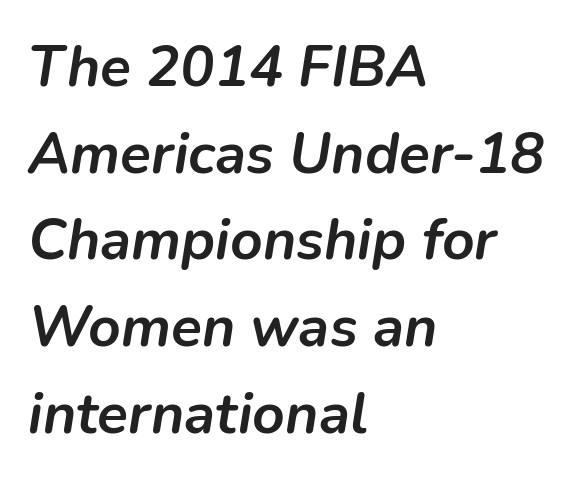
The image shows 57 px semibold type, italic (leaning right); set left-aligned, normal line spacing (1.52x), normal letter spacing, not underlined; low stroke contrast and a medium x-height.
